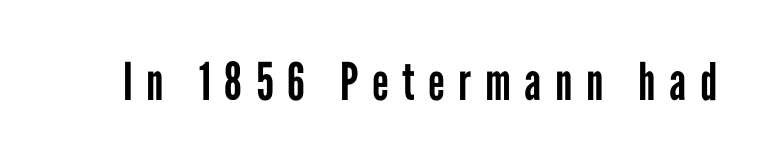
The image shows 52 px regular-weight, condensed sans-serif type, upright; set unusually wide letter spacing (+0.26 em), not underlined; low stroke contrast and a medium x-height.
